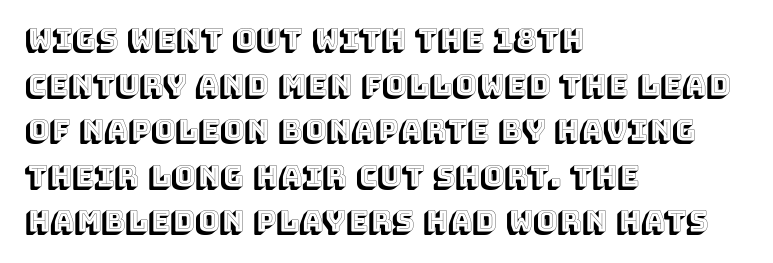
Q: Is the text italic (slanted)? A: No, it is upright.
Q: Is the text underlined? A: No.
Q: How is the paragraph aligned? A: Left-aligned.
Q: Is the spacing between letters normal or unusually wide? A: Normal.
Q: Is the spacing between lines tight, normal or loose? A: Normal.
Q: Width (condensed, normal, or wide)? A: Normal.
Q: x-height? A: Large.
Q: Monospaced? A: No.
